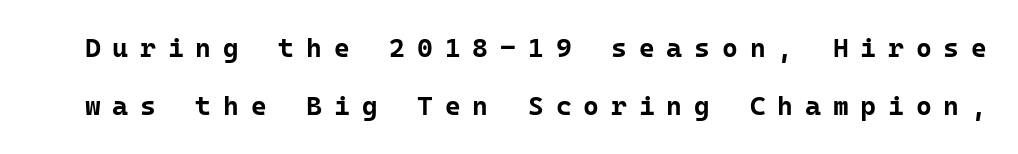
If you measured baseline to baseline, you'd find a long distance. A full-strength bold gives these letters their thick strokes. This rendering features lettering with no underline. The letters stand upright; this is a roman face. Words appear elongated and porous because spacing is wide.
